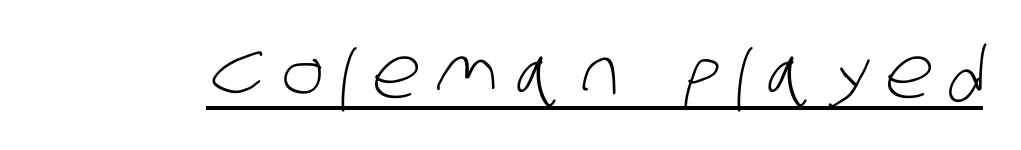
Q: Is the text bold? A: No.
Q: Is the typeface a serif or a sans-serif typeface? A: Sans-serif.
Q: Is the text underlined? A: Yes.
Q: Is the spacing between letters normal or unusually wide? A: Unusually wide.
Q: Width (condensed, normal, or wide)? A: Condensed.
Q: Stroke contrast? A: Low.
Q: x-height? A: Large.
Q: Monospaced? A: No.
